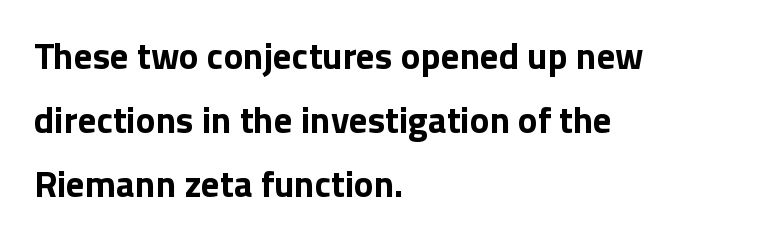
The gaps between neighbouring characters are ordinary and unremarkable. Anything drawn beneath the words? Only blank space. Is the type bold? Yes — the strokes are clearly thick and heavy. The font's upright variant was chosen for this text. Spacing verdict: proportional, widths tailored to each character.
